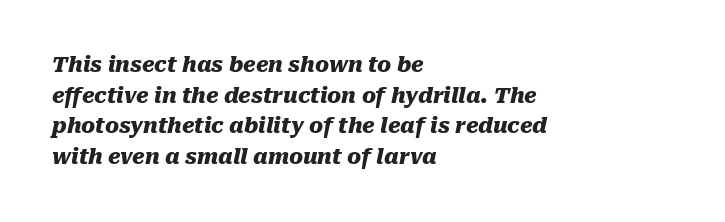
The image shows 21 px bold type, italic (leaning right); set left-aligned, normal line spacing (1.46x), normal letter spacing, not underlined.
